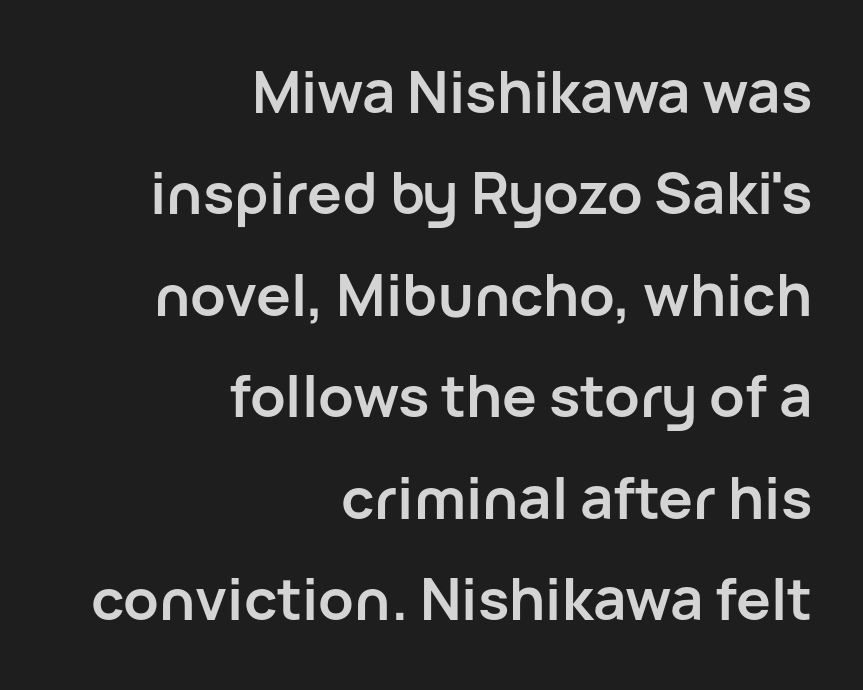
Q: Is the text bold? A: Yes.
Q: Is the text italic (slanted)? A: No, it is upright.
Q: Is the typeface a serif or a sans-serif typeface? A: Sans-serif.
Q: Is the text underlined? A: No.
Q: How is the paragraph aligned? A: Right-aligned.
Q: Is the spacing between letters normal or unusually wide? A: Normal.
Q: Width (condensed, normal, or wide)? A: Normal.
Q: Stroke contrast? A: Low.
Q: x-height? A: Medium.
Q: Monospaced? A: No.
